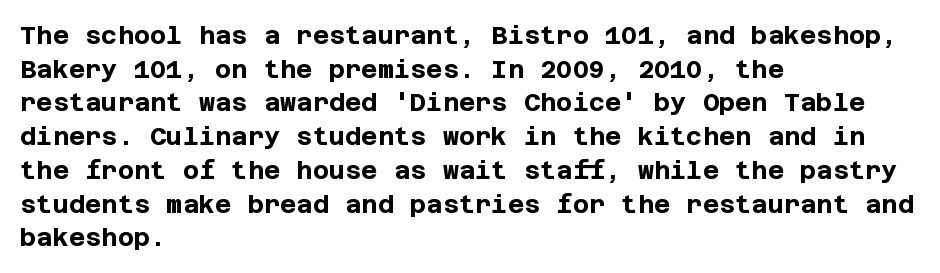
{"italic": "no", "bold": "yes", "underline": "no", "align": "left", "line_spacing": "normal", "line_spacing_ratio": 1.35, "letter_spacing": "normal", "letter_spacing_em": 0.0, "glyph_px": 25}
